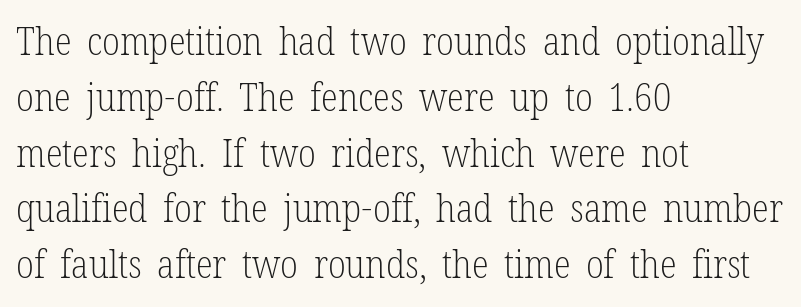
The image shows 39 px light, condensed serif type, upright; set left-aligned, normal line spacing (1.43x), normal letter spacing, not underlined; low stroke contrast and a medium x-height.
